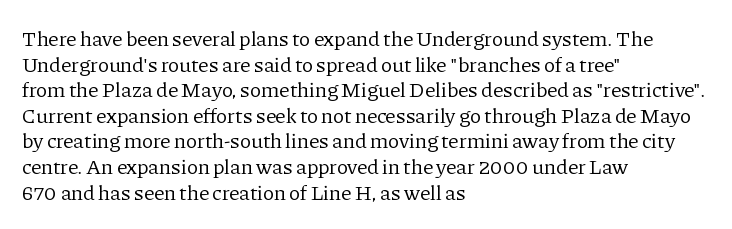
{"italic": "no", "bold": "no", "underline": "no", "align": "left", "line_spacing_ratio": 1.22, "letter_spacing": "normal", "letter_spacing_em": 0.0, "glyph_px": 21}
